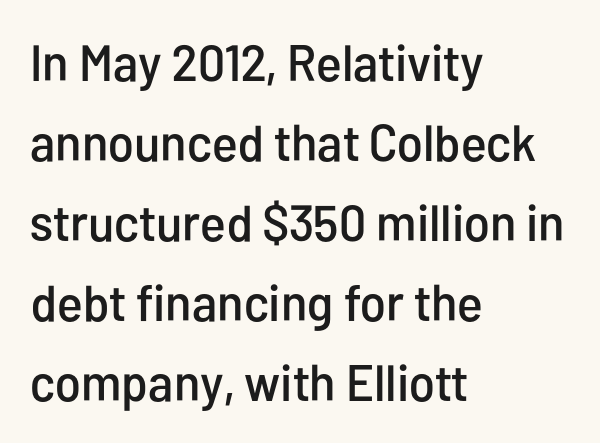
The image shows 51 px condensed sans-serif type, upright; set left-aligned, normal line spacing (1.57x), normal letter spacing, not underlined; low stroke contrast and a medium x-height.
